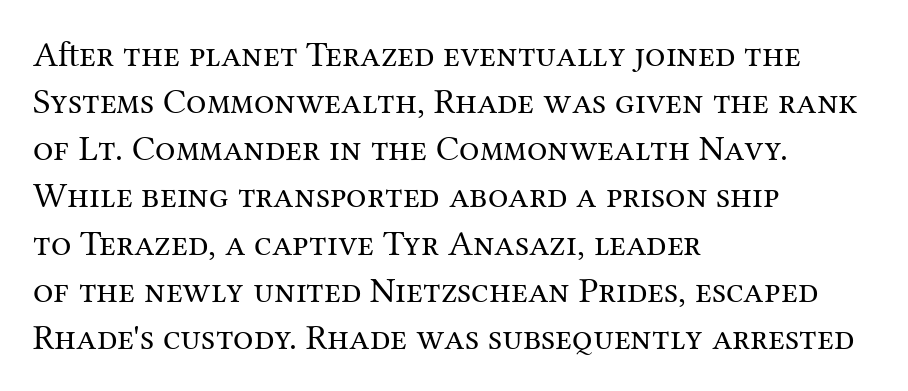
{"serif": "yes", "italic": "no", "bold": "no", "weight": "regular", "width": "normal", "stroke_contrast": "medium", "x_height": "medium", "monospaced": "no", "underline": "no", "align": "left", "line_spacing": "normal", "line_spacing_ratio": 1.31, "letter_spacing": "normal", "letter_spacing_em": 0.0, "glyph_px": 36}
